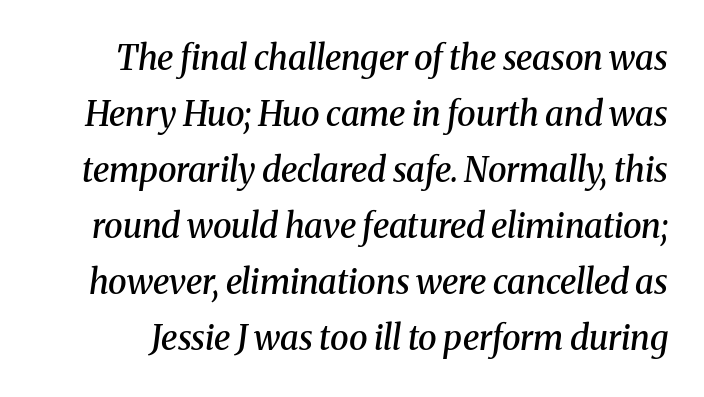
Q: Is the text bold? A: Semi-bold.
Q: Is the text italic (slanted)? A: Yes, it leans right by about 8 degrees.
Q: Is the typeface a serif or a sans-serif typeface? A: Serif.
Q: Is the text underlined? A: No.
Q: Is the spacing between letters normal or unusually wide? A: Normal.
Q: Is the spacing between lines tight, normal or loose? A: Normal.
Q: Width (condensed, normal, or wide)? A: Normal.
Q: Stroke contrast? A: Medium.
Q: x-height? A: Medium.
Q: Monospaced? A: No.
